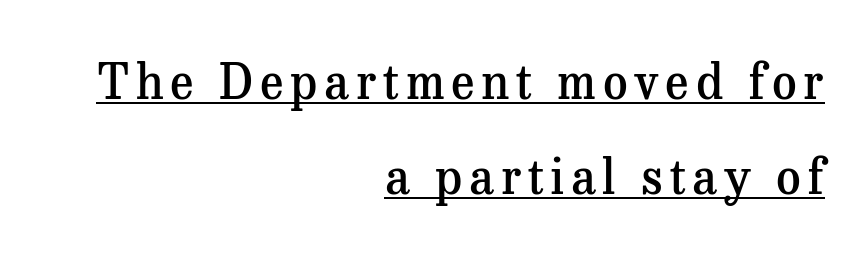
{"serif": "yes", "italic": "no", "bold": "semi", "weight": "semibold", "width": "normal", "stroke_contrast": "medium", "x_height": "medium", "monospaced": "no", "underline": "yes", "align": "right", "line_spacing": "loose", "line_spacing_ratio": 1.98, "glyph_px": 48}
